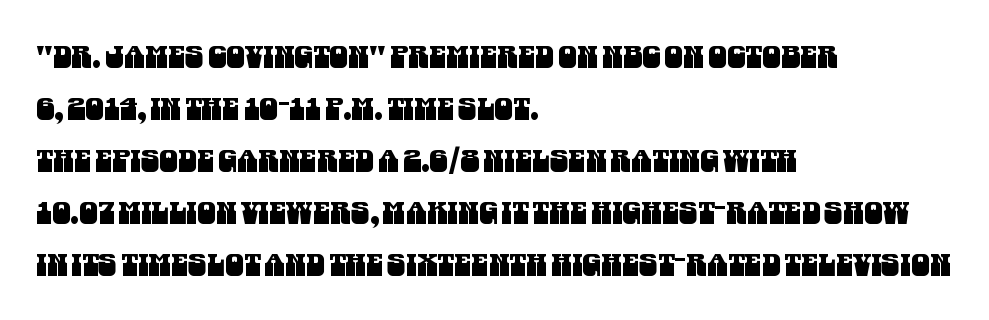
Q: Is the typeface a serif or a sans-serif typeface? A: Sans-serif.
Q: Is the text underlined? A: No.
Q: How is the paragraph aligned? A: Left-aligned.
Q: Is the spacing between letters normal or unusually wide? A: Normal.
Q: Width (condensed, normal, or wide)? A: Condensed.
Q: Stroke contrast? A: Medium.
Q: x-height? A: Large.
Q: Monospaced? A: No.
